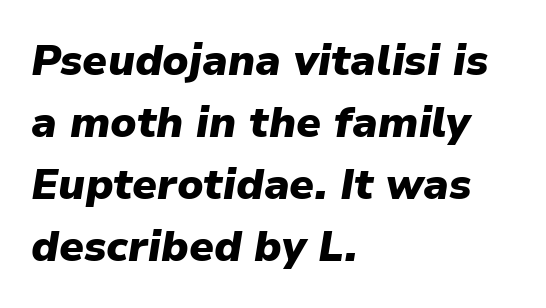
Q: Is the text bold? A: Yes.
Q: Is the text italic (slanted)? A: Yes, it leans right by about 9 degrees.
Q: Is the text underlined? A: No.
Q: How is the paragraph aligned? A: Left-aligned.
Q: Is the spacing between letters normal or unusually wide? A: Normal.
Q: Is the spacing between lines tight, normal or loose? A: Normal.
Q: Width (condensed, normal, or wide)? A: Normal.
Q: Stroke contrast? A: Low.
Q: x-height? A: Medium.
Q: Monospaced? A: No.
